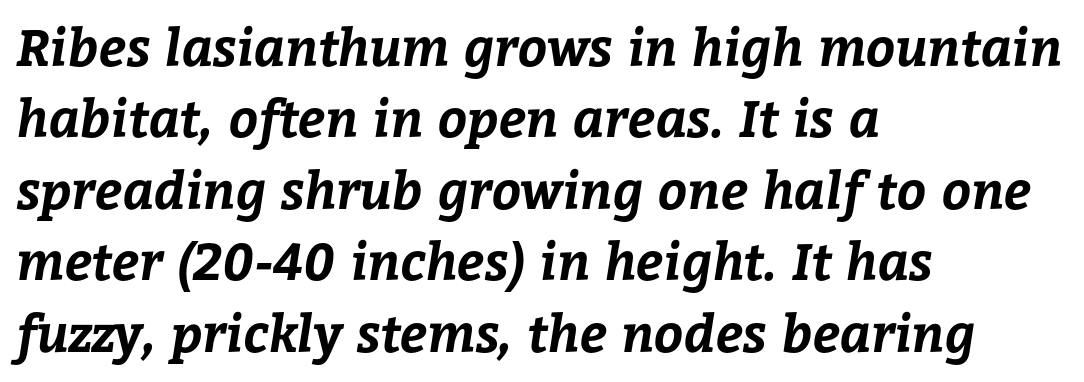
The image shows 51 px bold type; set left-aligned, normal line spacing (1.4x), normal letter spacing, not underlined; low stroke contrast and a medium x-height.
